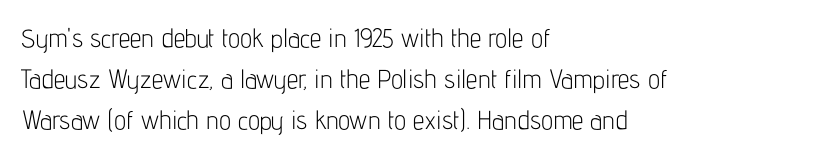
The image shows 26 px text type, upright; set left-aligned, normal line spacing (1.57x), normal letter spacing, not underlined.
